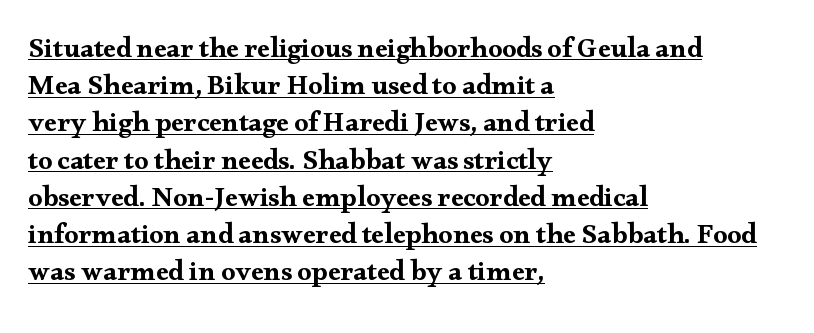
{"serif": "yes", "italic": "no", "width": "wide", "stroke_contrast": "medium", "x_height": "small", "monospaced": "no", "underline": "yes", "align": "left", "line_spacing": "normal", "line_spacing_ratio": 1.33, "letter_spacing": "normal", "letter_spacing_em": 0.0, "glyph_px": 28}
